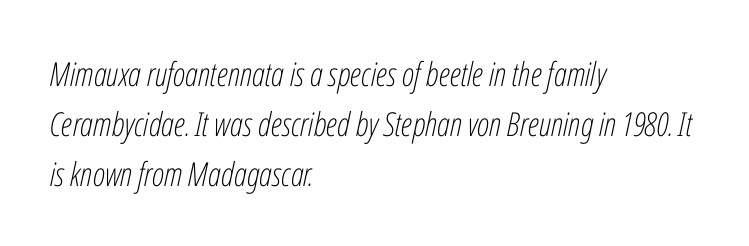
Quick note: underline off. Nobody touched the tracking dial on this one. The face used here is proportionally spaced, like ordinary book or web type. A normal amount of white space separates one row of letters from the next. Posture: slanted. The text block is weighted toward the left margin, trailing off unevenly rightward.
